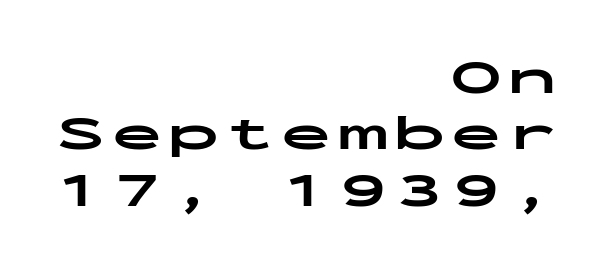
Q: Is the text bold? A: Yes.
Q: Is the text italic (slanted)? A: No, it is upright.
Q: Is the typeface a serif or a sans-serif typeface? A: Sans-serif.
Q: Is the text underlined? A: No.
Q: How is the paragraph aligned? A: Right-aligned.
Q: Is the spacing between lines tight, normal or loose? A: Tight.
Q: Width (condensed, normal, or wide)? A: Wide.
Q: Stroke contrast? A: Low.
Q: x-height? A: Medium.
Q: Monospaced? A: Yes.
